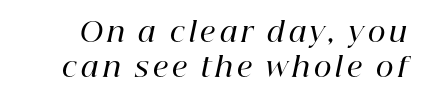
{"italic": "yes", "lean": "right", "slant_degrees": 12, "bold": "semi", "underline": "no", "line_spacing": "normal", "line_spacing_ratio": 1.31, "glyph_px": 27}
